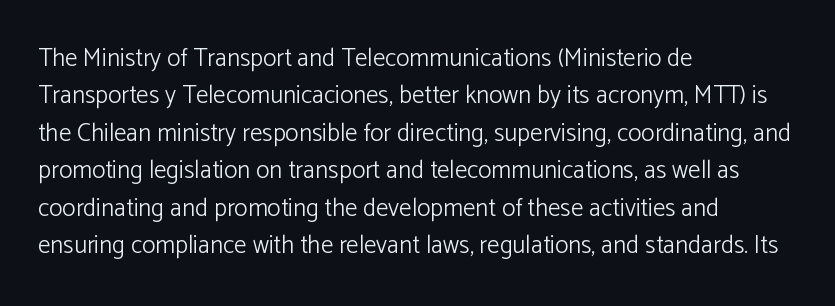
The image shows 25 px text type, upright; set left-aligned, normal line spacing (1.5x), normal letter spacing, not underlined.
